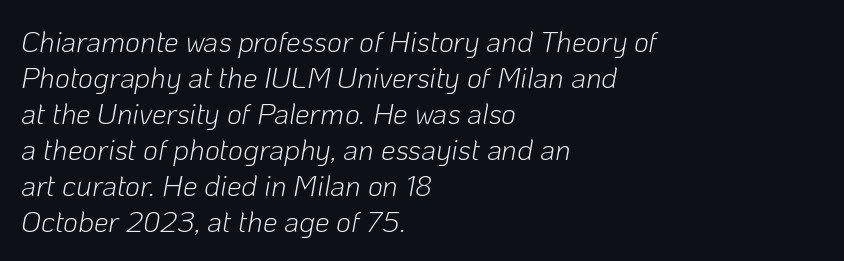
Q: Is the text bold? A: No.
Q: Is the text italic (slanted)? A: Yes, it leans right by about 10 degrees.
Q: Is the text underlined? A: No.
Q: How is the paragraph aligned? A: Left-aligned.
Q: Is the spacing between letters normal or unusually wide? A: Normal.
Q: Width (condensed, normal, or wide)? A: Normal.
Q: Stroke contrast? A: Low.
Q: x-height? A: Medium.
Q: Monospaced? A: No.
